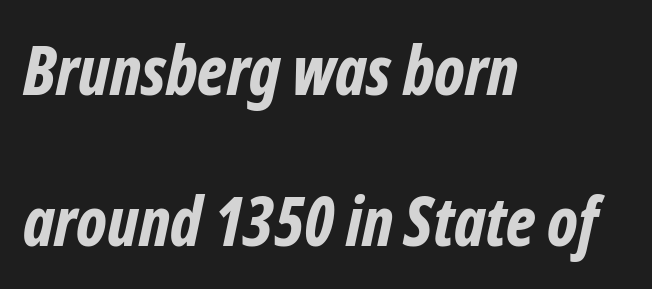
If you drew a ruler down the left edge, every line would touch it. Compared with typical paragraphs, the rows here are farther apart. Emphasis-style slanted type is in use. Anything drawn beneath the words? Only blank space. Proportional: the letters do not fall into vertical columns. Default kerning and tracking; the words read as compact shapes.
